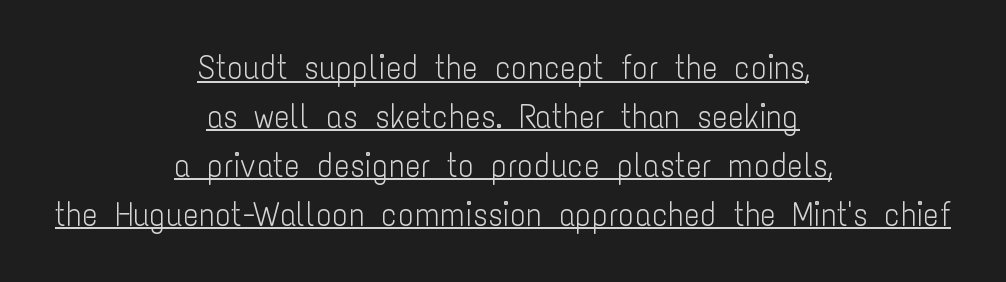
{"serif": "no", "italic": "no", "bold": "no", "weight": "light", "width": "condensed", "stroke_contrast": "low", "x_height": "medium", "monospaced": "no", "underline": "yes", "align": "center", "line_spacing": "normal", "line_spacing_ratio": 1.48, "letter_spacing": "normal", "letter_spacing_em": 0.0, "glyph_px": 33}
